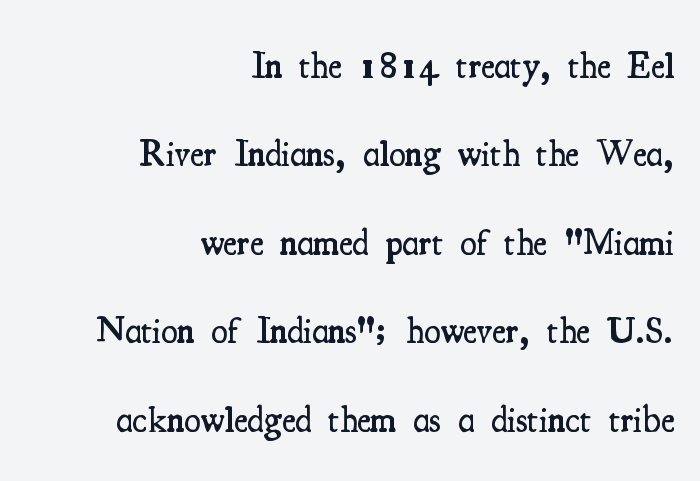
A great deal of white space separates one row of letters from the next. Any mark beneath the type? The region is blank. Old-style or modern, the face here clearly has serifs. Slightly chunky letters — semibold, I'd say, not full bold.
